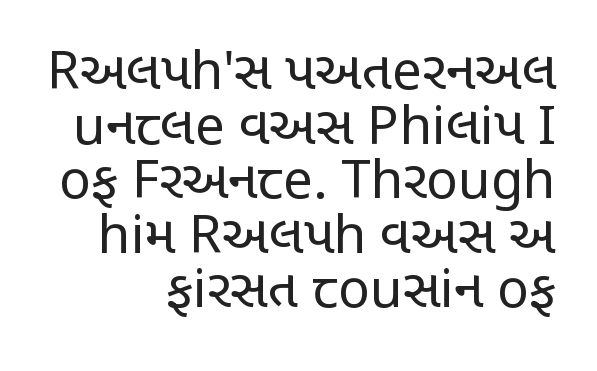
Q: Is the text bold? A: No.
Q: Is the text italic (slanted)? A: No, it is upright.
Q: Is the typeface a serif or a sans-serif typeface? A: Sans-serif.
Q: Is the text underlined? A: No.
Q: How is the paragraph aligned? A: Right-aligned.
Q: Is the spacing between letters normal or unusually wide? A: Normal.
Q: Is the spacing between lines tight, normal or loose? A: Tight.
Q: Width (condensed, normal, or wide)? A: Condensed.
Q: Stroke contrast? A: Low.
Q: x-height? A: Large.
Q: Monospaced? A: No.
